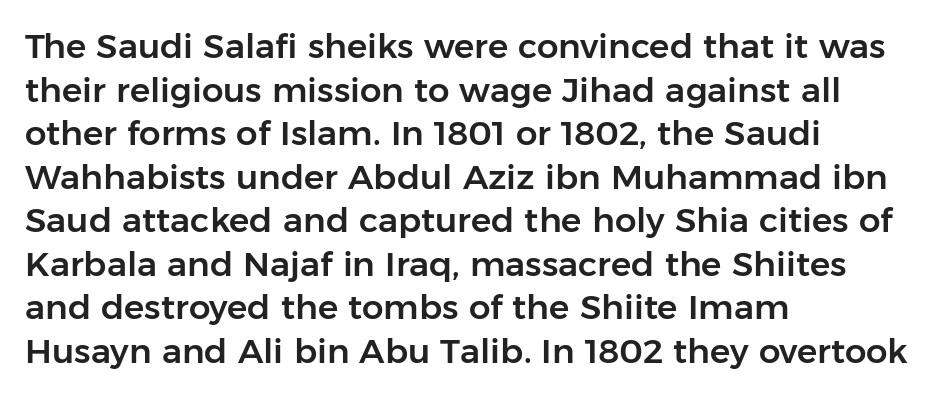
{"serif": "no", "italic": "no", "width": "normal", "stroke_contrast": "low", "x_height": "medium", "monospaced": "no", "underline": "no", "align": "left", "line_spacing": "normal", "line_spacing_ratio": 1.28, "letter_spacing": "normal", "letter_spacing_em": 0.0, "glyph_px": 34}
